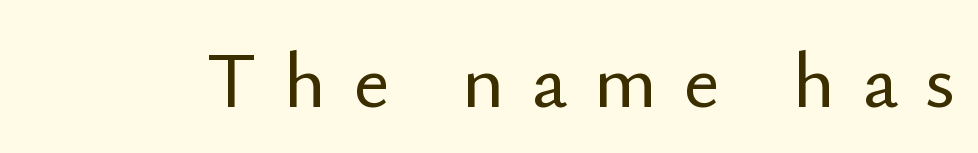
The image shows 79 px sans-serif type, upright; set unusually wide letter spacing (+0.34 em), not underlined; low stroke contrast and a small x-height.
